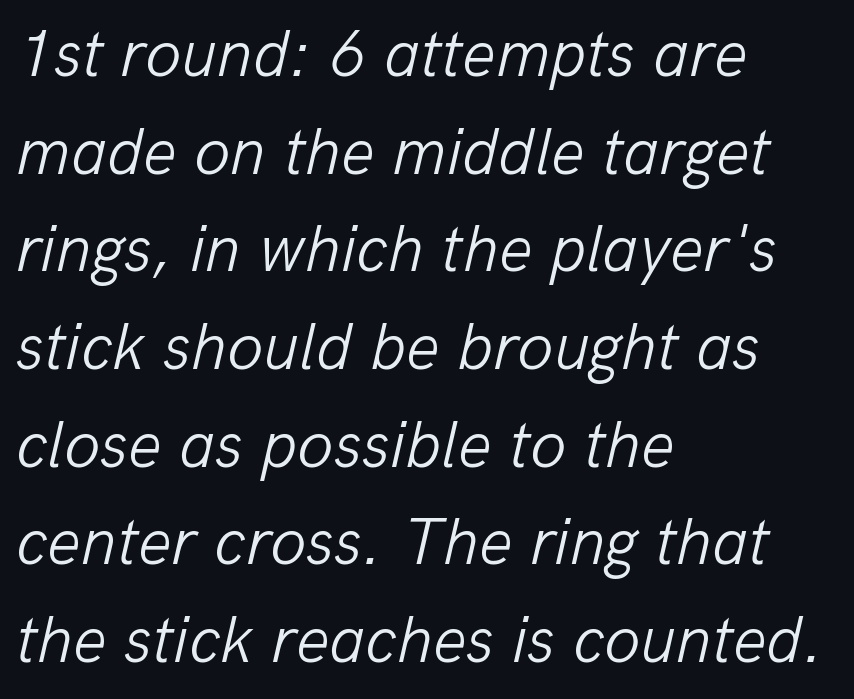
The image shows 66 px light type, italic (leaning right); set left-aligned, normal line spacing (1.48x), normal letter spacing, not underlined; low stroke contrast and a medium x-height.
